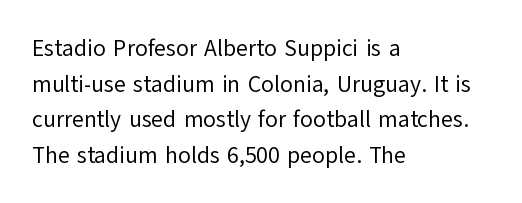
Baseline-to-baseline distance is the conventional proportion of letter height. The passage is arranged the way most books set body copy — flush left. The glyphs are unaccompanied by any horizontal stroke below them. The gaps between neighbouring characters are ordinary and unremarkable.
